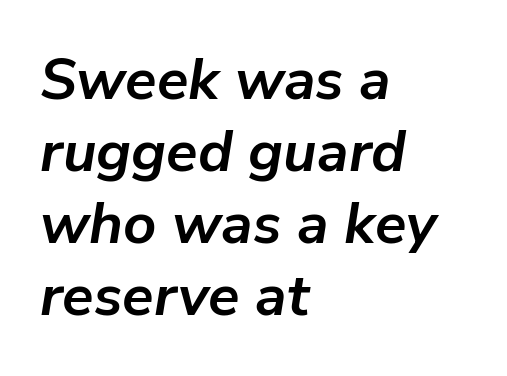
Plain, unruled lines of type. This is oblique type, the kind used for emphasis or titles. Is the block centered? No — it sits flush against the left margin. Caption: standard tracking, unaltered. The rendering uses natural spacing where letterforms have individual widths.
